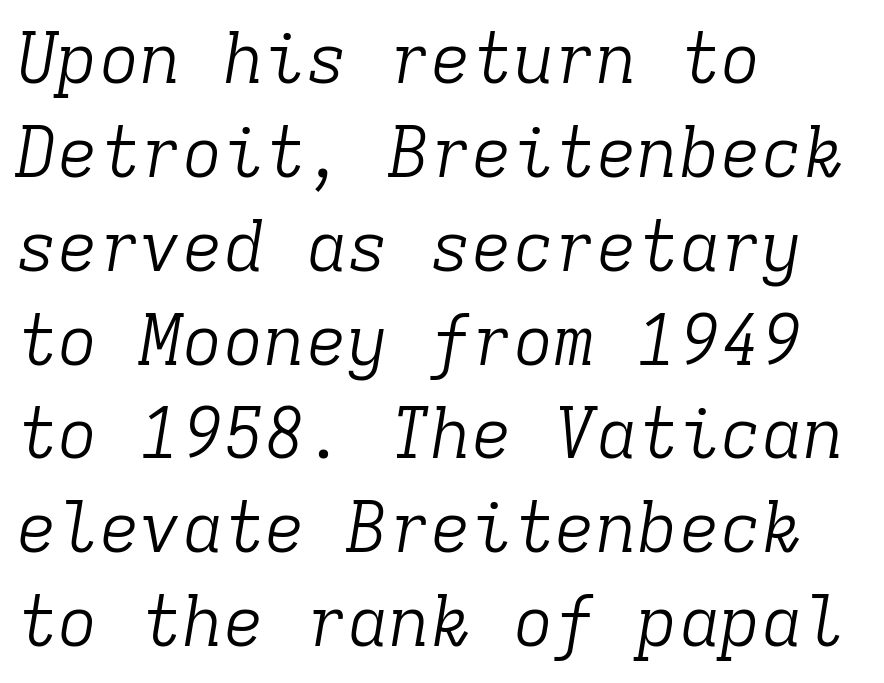
The image shows 69 px light serif type, italic (leaning right), monospaced; set left-aligned, normal line spacing (1.36x), normal letter spacing, not underlined; low stroke contrast and a medium x-height.
